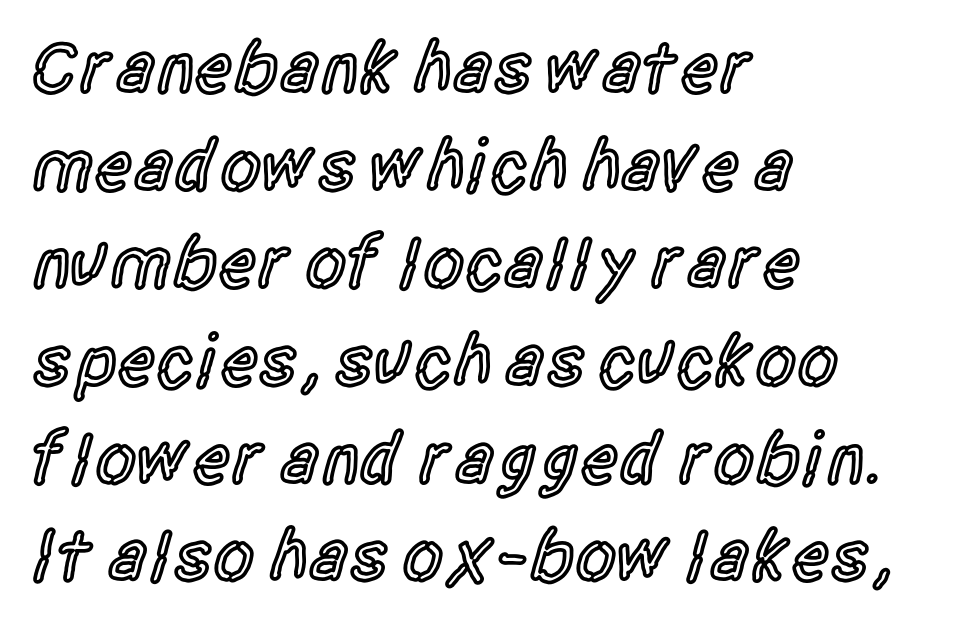
Q: Is the text bold? A: Semi-bold.
Q: Is the text italic (slanted)? A: Yes.
Q: Is the typeface a serif or a sans-serif typeface? A: Sans-serif.
Q: Is the text underlined? A: No.
Q: How is the paragraph aligned? A: Left-aligned.
Q: Is the spacing between letters normal or unusually wide? A: Normal.
Q: Is the spacing between lines tight, normal or loose? A: Normal.
Q: Width (condensed, normal, or wide)? A: Condensed.
Q: x-height? A: Large.
Q: Monospaced? A: No.
